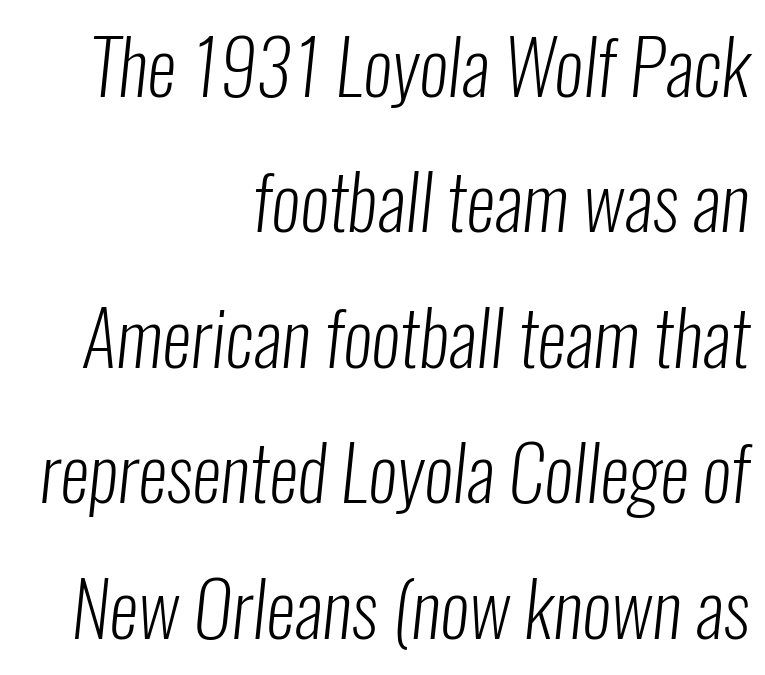
Q: Is the text bold? A: No.
Q: Is the typeface a serif or a sans-serif typeface? A: Sans-serif.
Q: Is the text underlined? A: No.
Q: How is the paragraph aligned? A: Right-aligned.
Q: Is the spacing between letters normal or unusually wide? A: Normal.
Q: Width (condensed, normal, or wide)? A: Condensed.
Q: Stroke contrast? A: Low.
Q: x-height? A: Medium.
Q: Monospaced? A: No.
